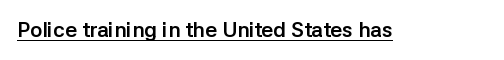
The image shows 21 px bold type, upright; set normal letter spacing, underlined.
